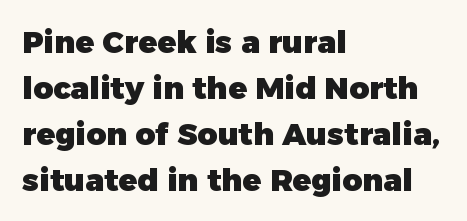
{"serif": "no", "italic": "no", "bold": "yes", "weight": "heavy", "width": "normal", "stroke_contrast": "low", "x_height": "medium", "monospaced": "no", "underline": "no", "align": "left", "line_spacing": "normal", "line_spacing_ratio": 1.48, "letter_spacing": "normal", "letter_spacing_em": 0.0, "glyph_px": 31}
